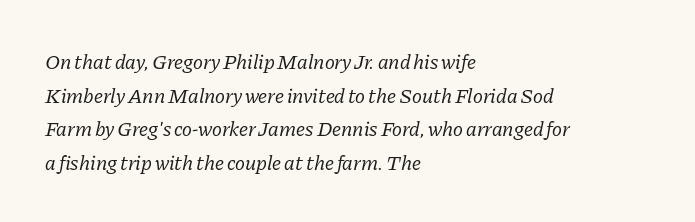
Q: Is the text bold? A: No.
Q: Is the text italic (slanted)? A: Yes, it leans right by about 11 degrees.
Q: Is the text underlined? A: No.
Q: How is the paragraph aligned? A: Left-aligned.
Q: Is the spacing between letters normal or unusually wide? A: Normal.
Q: Is the spacing between lines tight, normal or loose? A: Normal.
